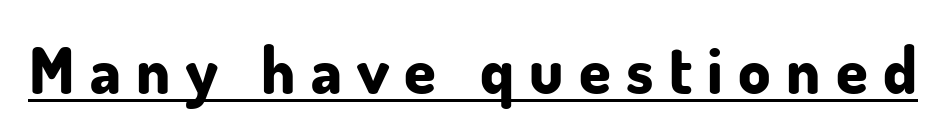
The image shows 64 px bold sans-serif type, upright; set unusually wide letter spacing (+0.24 em), underlined; low stroke contrast and a small x-height.
